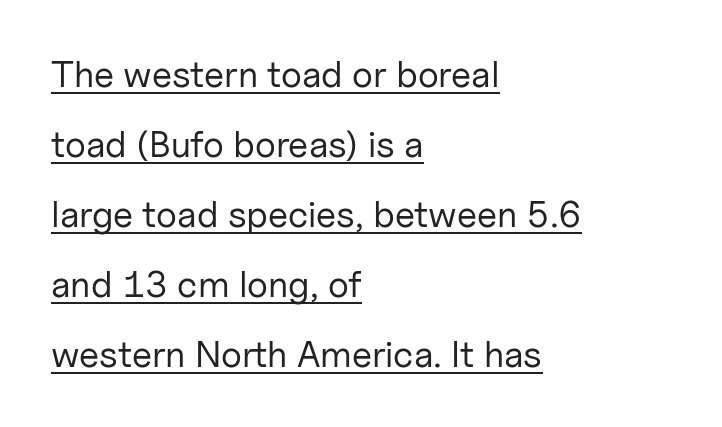
{"serif": "no", "italic": "no", "bold": "no", "weight": "regular", "width": "normal", "stroke_contrast": "low", "x_height": "medium", "monospaced": "no", "underline": "yes", "align": "left", "line_spacing_ratio": 1.89, "letter_spacing": "normal", "letter_spacing_em": 0.0, "glyph_px": 37}
